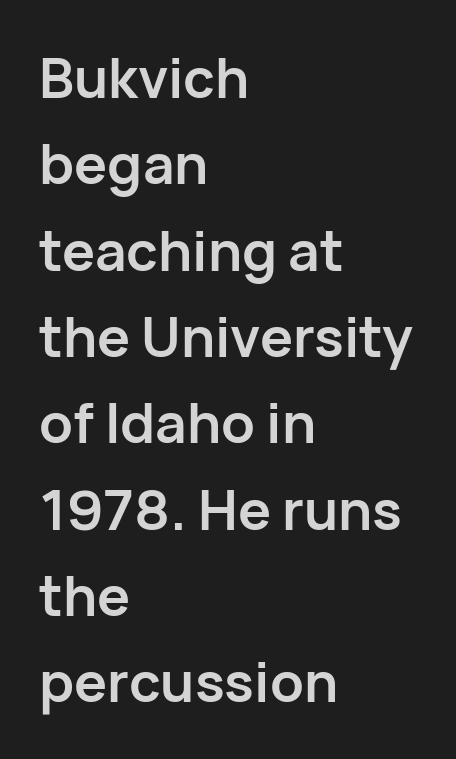
The strip under each line holds only bare page. Nothing sits at the stroke ends, so this counts as sans-serif. Typesetter's note: full bold, strokes at maximum text heaviness. The lines in this sample share a left origin and differ only in where they stop.
